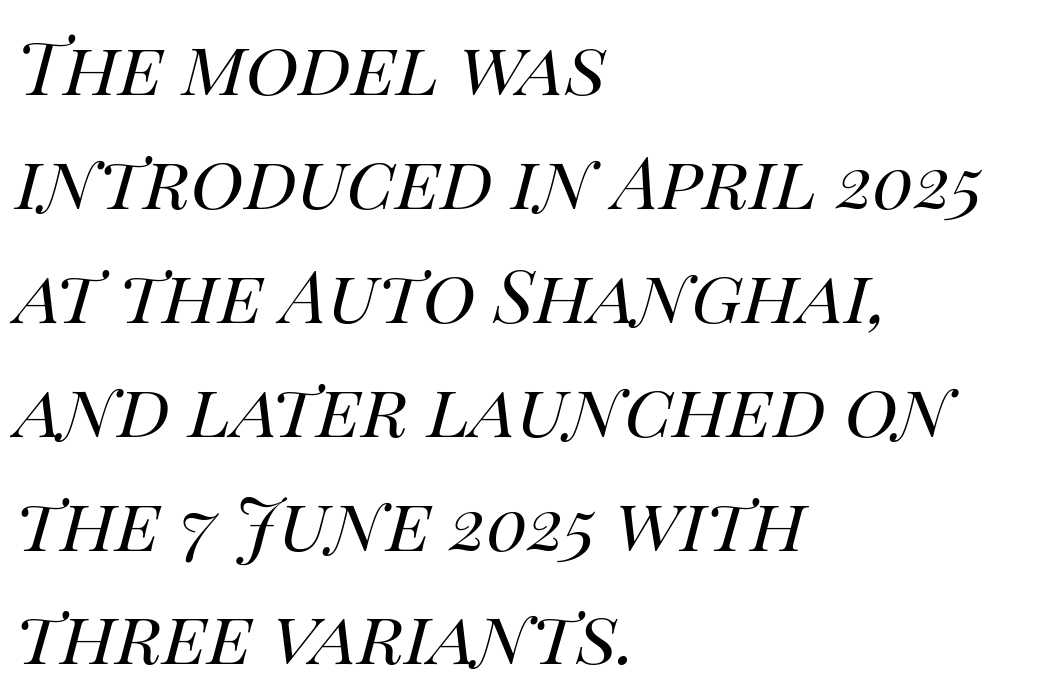
The image shows 73 px regular-weight type, italic (leaning right); set left-aligned, normal line spacing (1.56x), normal letter spacing, not underlined; high stroke contrast and a large x-height.
